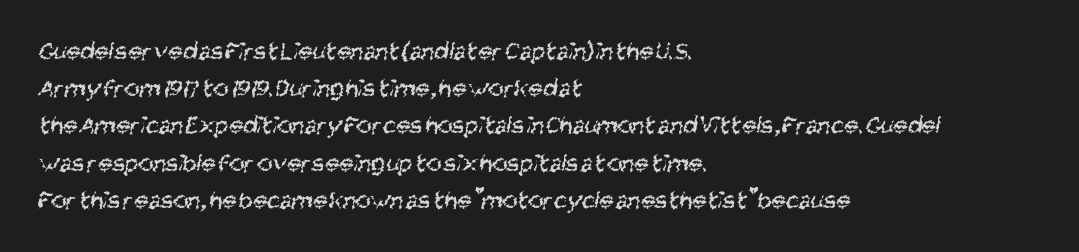
Q: Is the text bold? A: No.
Q: Is the text underlined? A: No.
Q: How is the paragraph aligned? A: Left-aligned.
Q: Is the spacing between letters normal or unusually wide? A: Normal.
Q: Is the spacing between lines tight, normal or loose? A: Normal.
